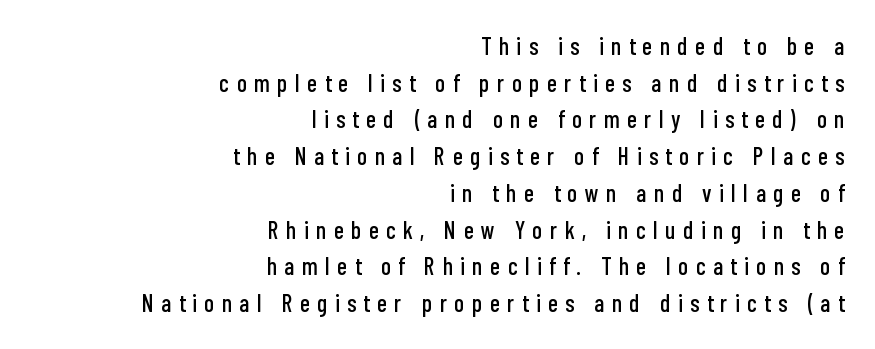
{"italic": "no", "underline": "no", "align": "right", "line_spacing": "normal", "line_spacing_ratio": 1.53, "letter_spacing": "wide", "letter_spacing_em": 0.32, "glyph_px": 24}
